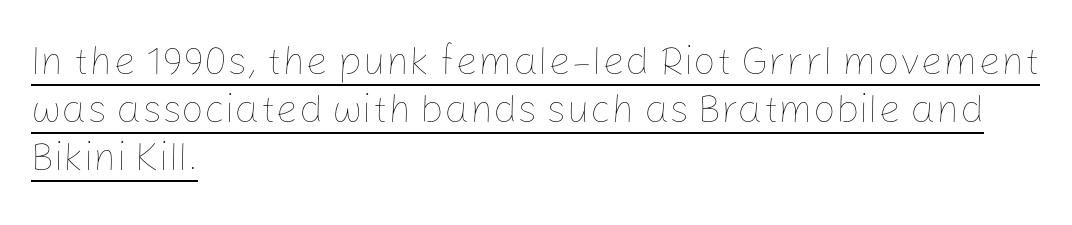
{"italic": "no", "bold": "no", "weight": "thin", "width": "normal", "stroke_contrast": "low", "x_height": "medium", "monospaced": "no", "underline": "yes", "align": "left", "line_spacing_ratio": 1.2, "letter_spacing": "normal", "letter_spacing_em": 0.0, "glyph_px": 40}
